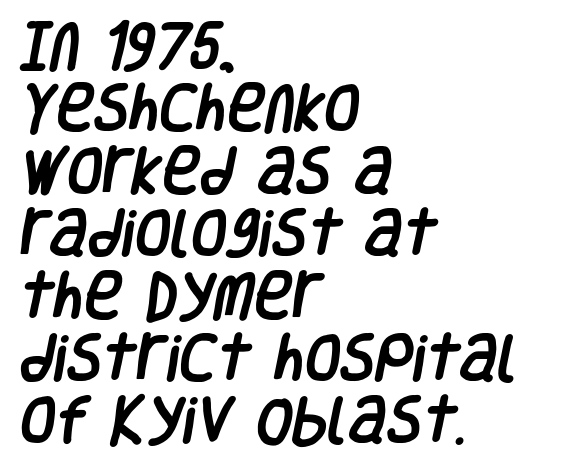
The zone under the glyphs is completely vacant. Proportional: the letters do not fall into vertical columns. How are the letters spaced? Ordinarily, with no added tracking. The designer went with a sans here, leaving each stem footless. If you drew a ruler down the left edge, every line would touch it.
